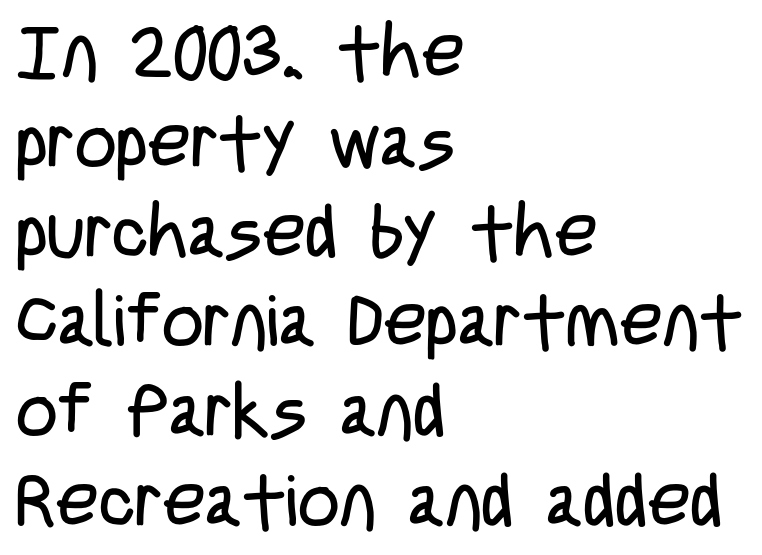
The image shows 73 px regular-weight, condensed sans-serif type, upright; set left-aligned, line spacing 1.23x, normal letter spacing, not underlined; low stroke contrast and a large x-height.
